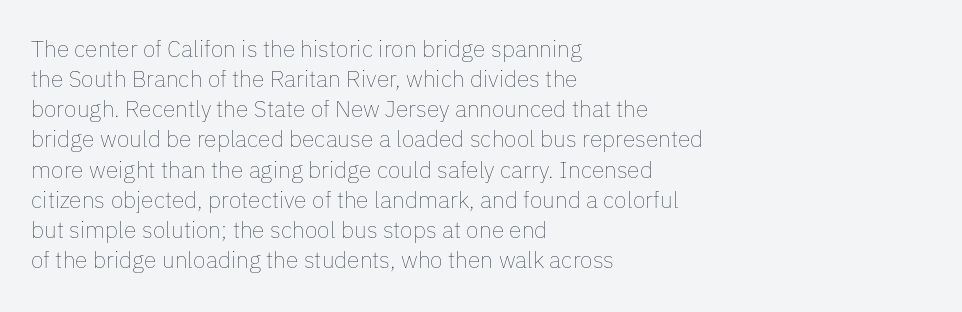
{"italic": "no", "bold": "no", "underline": "no", "align": "left", "line_spacing": "normal", "line_spacing_ratio": 1.31, "letter_spacing": "normal", "letter_spacing_em": 0.0, "glyph_px": 23}
